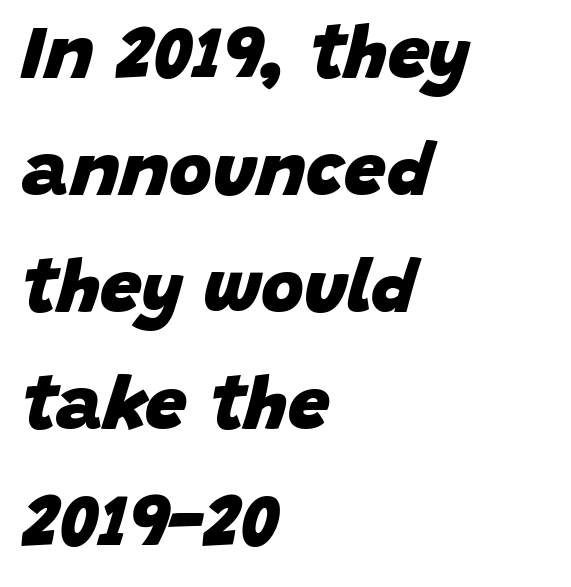
Q: Is the text bold? A: Yes.
Q: Is the text italic (slanted)? A: Yes, it leans right by about 15 degrees.
Q: Is the text underlined? A: No.
Q: How is the paragraph aligned? A: Left-aligned.
Q: Is the spacing between letters normal or unusually wide? A: Normal.
Q: Is the spacing between lines tight, normal or loose? A: Normal.
Q: Width (condensed, normal, or wide)? A: Normal.
Q: Stroke contrast? A: Low.
Q: x-height? A: Large.
Q: Monospaced? A: No.
